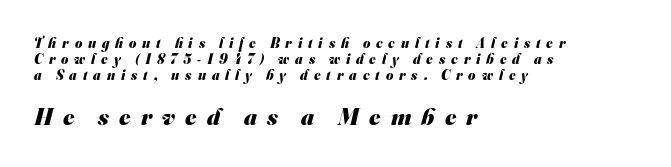
{"bold": "yes", "underline": "no", "align": "left", "line_spacing": "tight", "line_spacing_ratio": 1.15, "letter_spacing": "wide", "letter_spacing_em": 0.42, "larger_block": "second", "size_ratio": 1.71, "glyph_px": 24}
